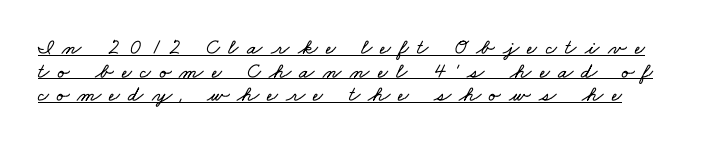
{"underline": "yes", "line_spacing": "tight", "line_spacing_ratio": 1.07, "letter_spacing": "wide", "letter_spacing_em": 0.38, "glyph_px": 22}
